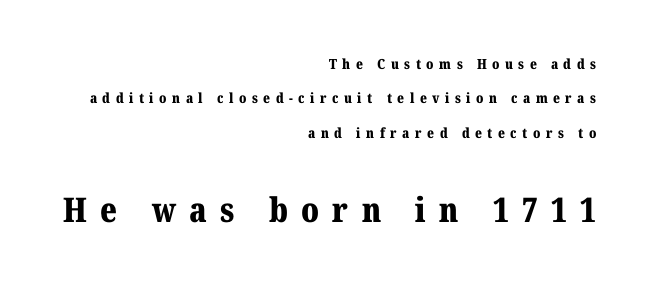
Q: Is the text bold? A: Yes.
Q: Is the text italic (slanted)? A: No, it is upright.
Q: Is the typeface a serif or a sans-serif typeface? A: Serif.
Q: Is the text underlined? A: No.
Q: How is the paragraph aligned? A: Right-aligned.
Q: Is the spacing between letters normal or unusually wide? A: Unusually wide.
Q: Is the spacing between lines tight, normal or loose? A: Loose.
Q: Which block of text is set in a larger size, the first (top) or the second (bottom)? A: The second (bottom) one.
Q: Width (condensed, normal, or wide)? A: Normal.
Q: Stroke contrast? A: Medium.
Q: x-height? A: Medium.
Q: Monospaced? A: No.
